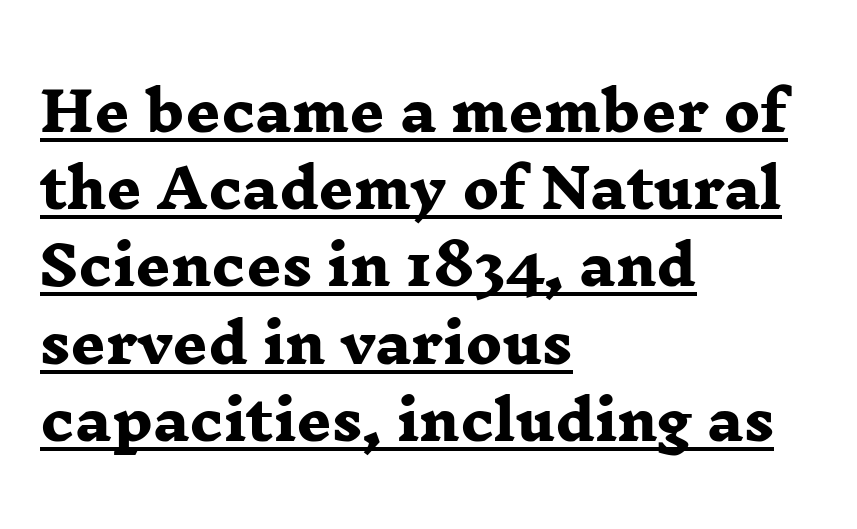
Q: Is the text bold? A: Yes.
Q: Is the typeface a serif or a sans-serif typeface? A: Serif.
Q: Is the text underlined? A: Yes.
Q: How is the paragraph aligned? A: Left-aligned.
Q: Is the spacing between letters normal or unusually wide? A: Normal.
Q: Is the spacing between lines tight, normal or loose? A: Normal.
Q: Width (condensed, normal, or wide)? A: Wide.
Q: Stroke contrast? A: Low.
Q: x-height? A: Medium.
Q: Monospaced? A: No.
